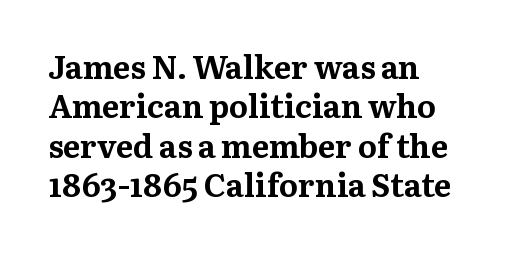
{"serif": "yes", "italic": "no", "bold": "yes", "weight": "bold", "width": "normal", "stroke_contrast": "medium", "x_height": "medium", "monospaced": "no", "underline": "no", "align": "left", "line_spacing_ratio": 1.23, "letter_spacing": "normal", "letter_spacing_em": 0.0, "glyph_px": 32}
